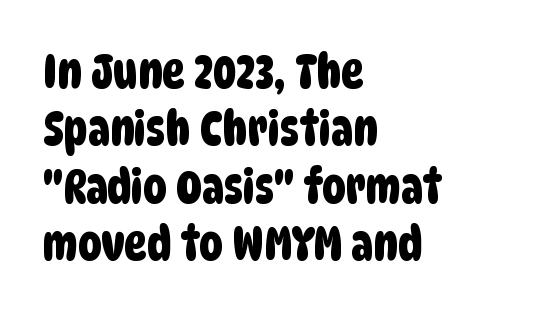
Type style note: lacks serifs. The face used here is proportionally spaced, like ordinary book or web type. Reading down the block, your eye returns to a fixed left position each line. Descenders are the only things crossing below the line. The tracking reads as untouched default to a designer's eye.
